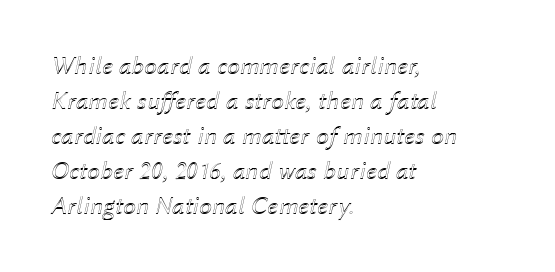
{"italic": "yes", "lean": "right", "slant_degrees": 12, "underline": "no", "align": "left", "line_spacing": "normal", "line_spacing_ratio": 1.35, "letter_spacing": "normal", "letter_spacing_em": 0.0, "glyph_px": 26}
